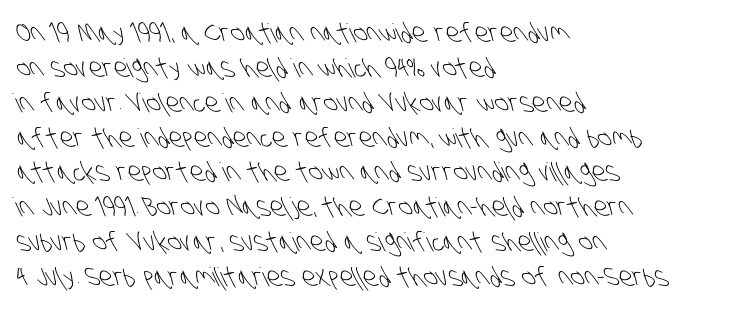
{"bold": "no", "underline": "no", "align": "left", "line_spacing": "normal", "line_spacing_ratio": 1.34, "letter_spacing": "normal", "letter_spacing_em": 0.0, "glyph_px": 26}
